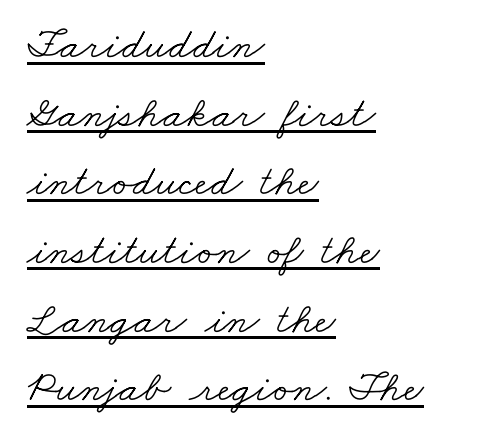
{"serif": "yes", "bold": "no", "weight": "light", "width": "wide", "stroke_contrast": "low", "x_height": "small", "monospaced": "no", "underline": "yes", "align": "left", "line_spacing": "normal", "line_spacing_ratio": 1.56, "letter_spacing": "normal", "letter_spacing_em": 0.0, "glyph_px": 44}
